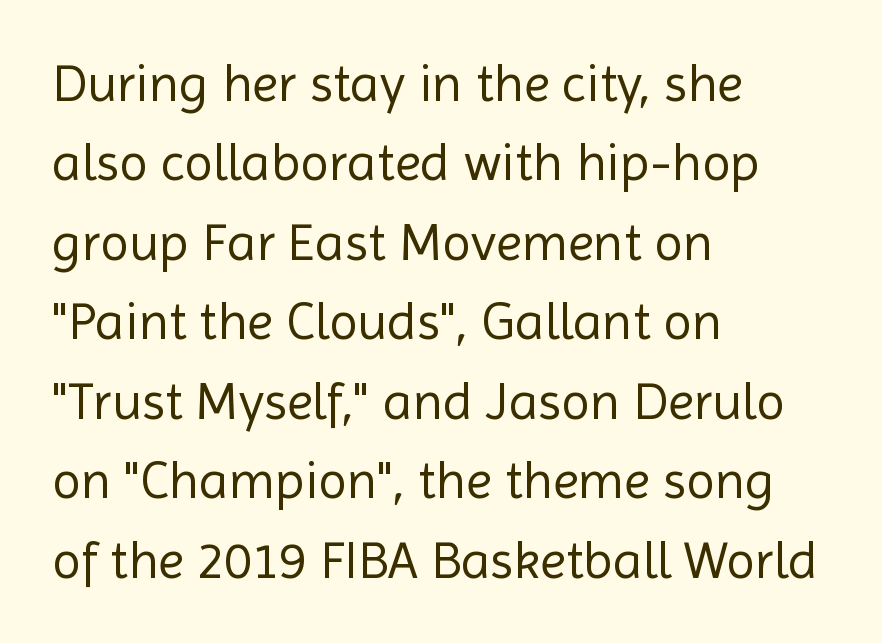
{"serif": "no", "italic": "no", "bold": "no", "weight": "regular", "width": "normal", "x_height": "medium", "monospaced": "no", "underline": "no", "align": "left", "line_spacing": "normal", "line_spacing_ratio": 1.5, "letter_spacing": "normal", "letter_spacing_em": 0.0, "glyph_px": 53}
